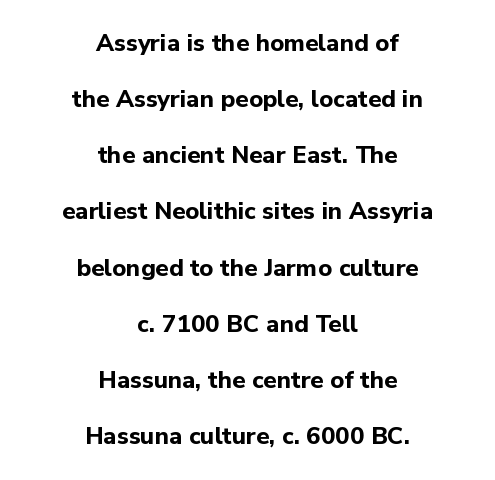
{"italic": "no", "bold": "yes", "underline": "no", "align": "center", "line_spacing": "loose", "line_spacing_ratio": 2.34, "letter_spacing": "normal", "letter_spacing_em": 0.0, "glyph_px": 24}
